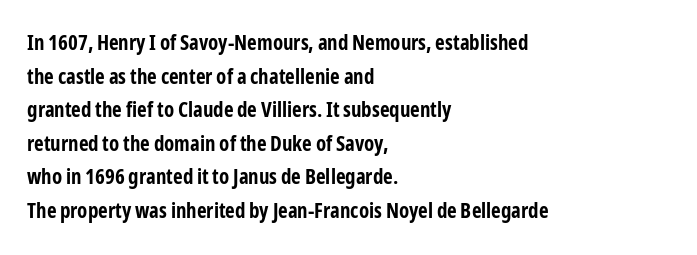
{"italic": "no", "bold": "yes", "underline": "no", "align": "left", "line_spacing": "normal", "line_spacing_ratio": 1.6, "letter_spacing": "normal", "letter_spacing_em": 0.0, "glyph_px": 21}
